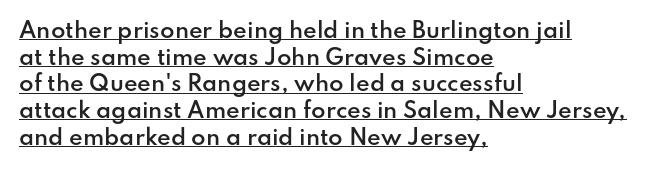
The typesetter chose a ragged-right arrangement here. Students, observe the line beneath the letters — that is underlining. Compared with typical body copy, the letter spacing here is the same. Stems and bowls a touch heavier than normal — semibold. Interline gaps are of average width in this sample.
